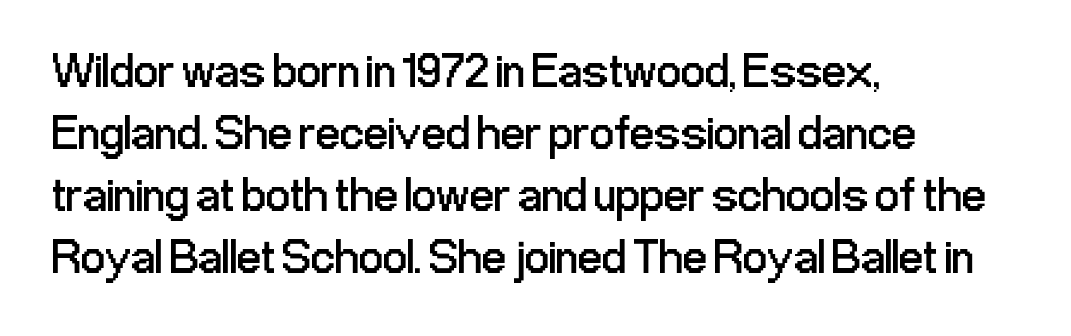
Spacing verdict: proportional, widths tailored to each character. Unlike italic type, these characters show no tilt at all. Summary of vertical rhythm: regular, with standard interline spacing. This is not heavy type; no bold has been used. The glyphs are unaccompanied by any horizontal stroke below them.
